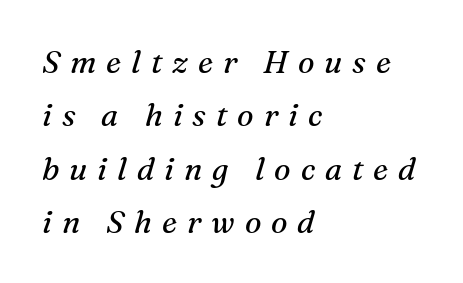
{"serif": "yes", "italic": "yes", "lean": "right", "slant_degrees": 16, "bold": "no", "weight": "regular", "width": "normal", "stroke_contrast": "medium", "x_height": "medium", "monospaced": "no", "underline": "no", "align": "left", "line_spacing_ratio": 1.72, "letter_spacing": "wide", "letter_spacing_em": 0.32, "glyph_px": 31}
